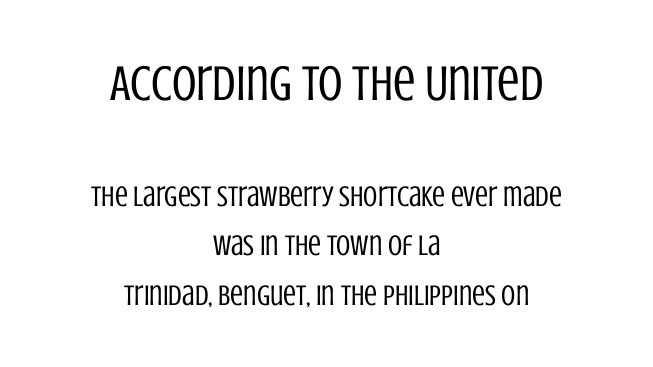
The compositor balanced each line on the midline. Varying glyph widths throughout — classic text-font behaviour. You can tell from the bare stems that sans-serif type was used. These two chunks differ in scale, with the top chunk taking the larger measure.
